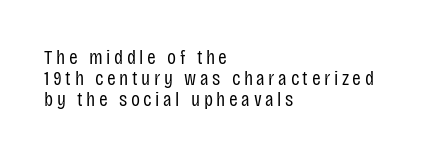
The lines are quadded left. This is not heavy type; no bold has been used. Interline gaps are noticeably narrow in this sample. Rule under the text: the space is simply empty. Every stem runs plumb, perpendicular to the baseline.
